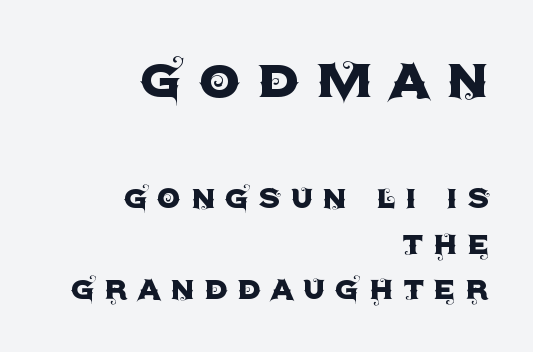
Q: Is the text italic (slanted)? A: No, it is upright.
Q: Is the typeface a serif or a sans-serif typeface? A: Sans-serif.
Q: Is the text underlined? A: No.
Q: How is the paragraph aligned? A: Right-aligned.
Q: Is the spacing between letters normal or unusually wide? A: Unusually wide.
Q: Which block of text is set in a larger size, the first (top) or the second (bottom)? A: The first (top) one.
Q: Width (condensed, normal, or wide)? A: Normal.
Q: x-height? A: Large.
Q: Monospaced? A: No.
